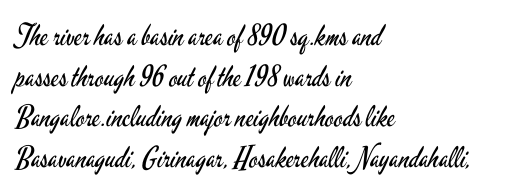
Nothing sits at the stroke ends, so this counts as sans-serif. The space directly below the letters is spotless. Leading: standard. Here the glyphs are tracked normally, forming tight word shapes. The strokes are not fattened; the text isn't bold.
